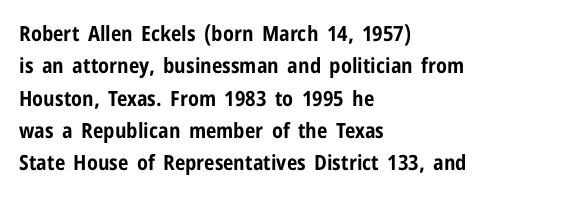
Q: Is the text bold? A: Yes.
Q: Is the text italic (slanted)? A: No, it is upright.
Q: Is the text underlined? A: No.
Q: How is the paragraph aligned? A: Left-aligned.
Q: Is the spacing between letters normal or unusually wide? A: Normal.
Q: Is the spacing between lines tight, normal or loose? A: Normal.
